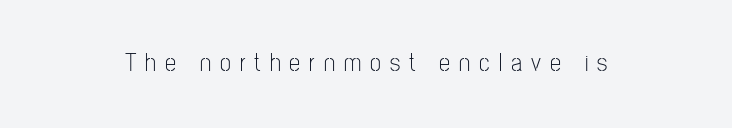
{"italic": "no", "bold": "no", "underline": "no", "letter_spacing": "wide", "letter_spacing_em": 0.36, "glyph_px": 25}
